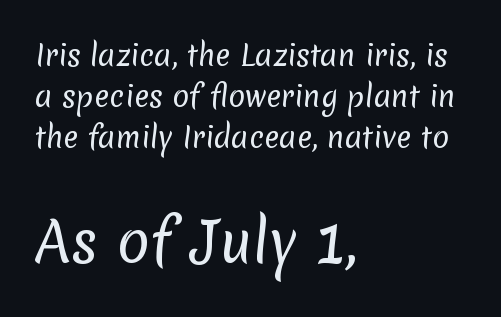
Does the bottom block carry the larger type? Yes, it does. These lines stack with their left ends in a neat column. Nobody drew a line under any word here. Regarding leading, the lines here are spaced in the standard way. The rendering uses natural spacing where letterforms have individual widths.
